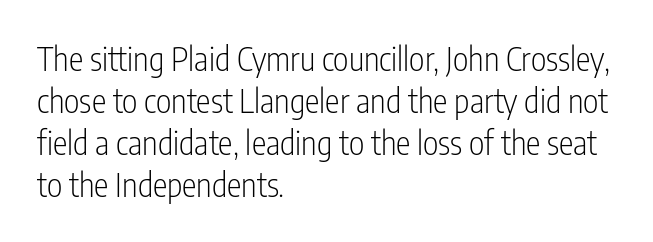
Q: Is the text bold? A: No.
Q: Is the text italic (slanted)? A: No, it is upright.
Q: Is the typeface a serif or a sans-serif typeface? A: Sans-serif.
Q: Is the text underlined? A: No.
Q: How is the paragraph aligned? A: Left-aligned.
Q: Is the spacing between letters normal or unusually wide? A: Normal.
Q: Is the spacing between lines tight, normal or loose? A: Normal.
Q: Width (condensed, normal, or wide)? A: Condensed.
Q: Stroke contrast? A: Low.
Q: x-height? A: Medium.
Q: Monospaced? A: No.
